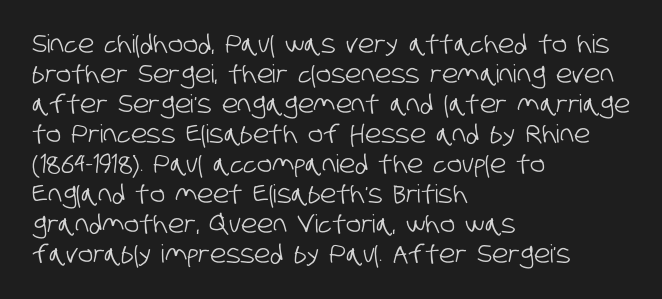
The image shows 25 px text type; set left-aligned, line spacing 1.2x, normal letter spacing, not underlined.
